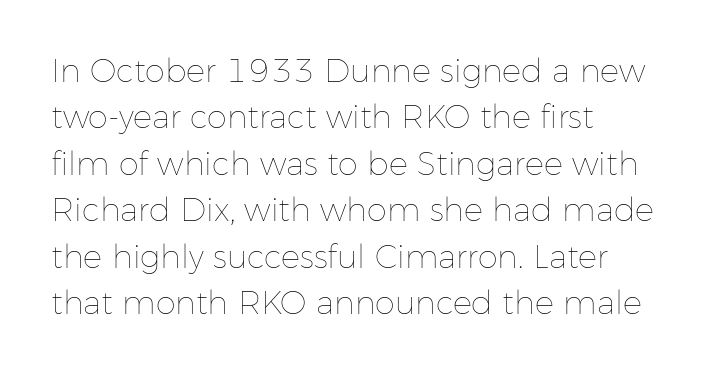
Q: Is the text bold? A: No.
Q: Is the text italic (slanted)? A: No, it is upright.
Q: Is the text underlined? A: No.
Q: How is the paragraph aligned? A: Left-aligned.
Q: Is the spacing between letters normal or unusually wide? A: Normal.
Q: Is the spacing between lines tight, normal or loose? A: Normal.
Q: Width (condensed, normal, or wide)? A: Normal.
Q: Stroke contrast? A: Low.
Q: x-height? A: Medium.
Q: Monospaced? A: No.
